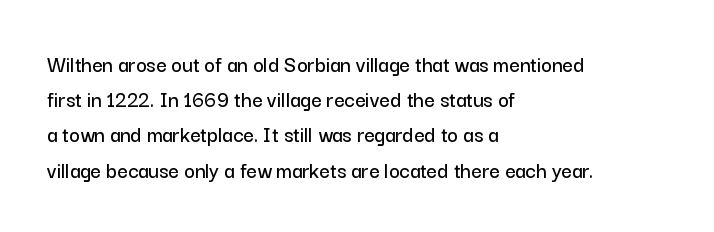
The designer left line spacing at the default. The face used here is rendered with its standard letterfit. The letters stand upright; this is a roman face. The rag falls on the right side of this text block. The words here are not underlined.
